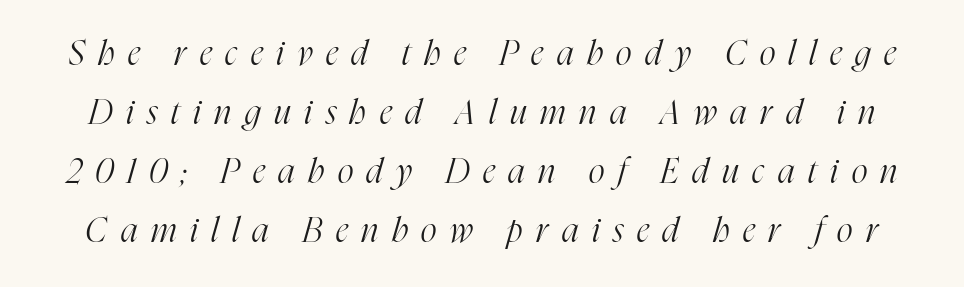
The image shows 34 px light, condensed serif type, italic (leaning right); set line spacing 1.74x, unusually wide letter spacing (+0.4 em), not underlined; high stroke contrast and a medium x-height.
